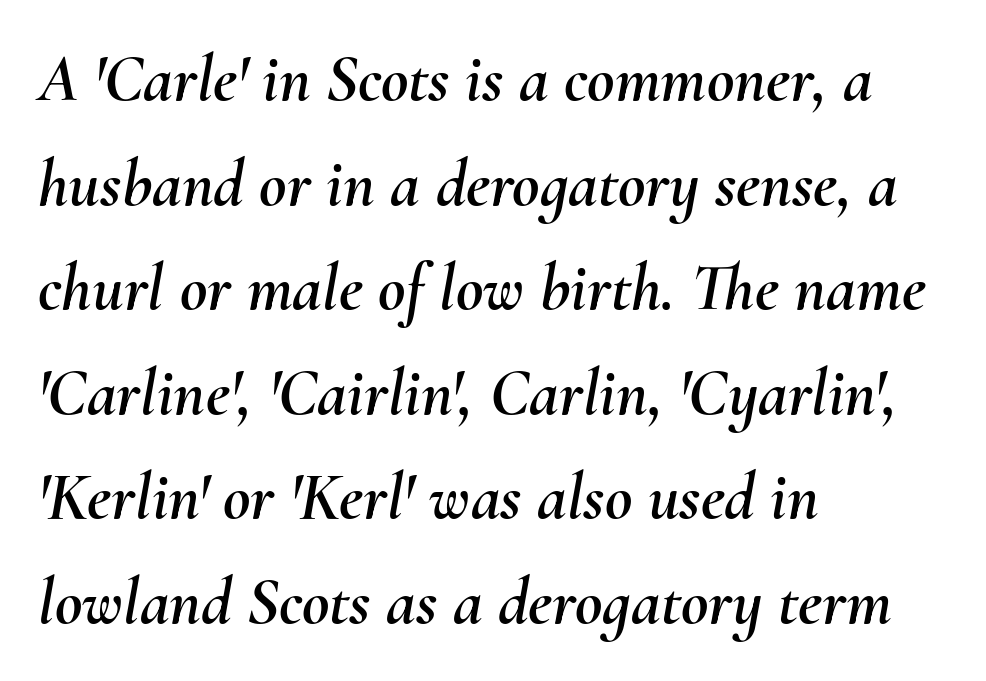
The image shows 67 px text type, italic (leaning right); set left-aligned, normal line spacing (1.56x), normal letter spacing, not underlined; medium stroke contrast and a small x-height.
